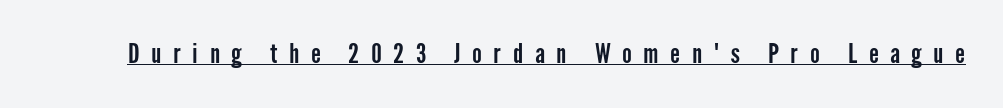
Q: Is the text italic (slanted)? A: No, it is upright.
Q: Is the text underlined? A: Yes.
Q: Is the spacing between letters normal or unusually wide? A: Unusually wide.
